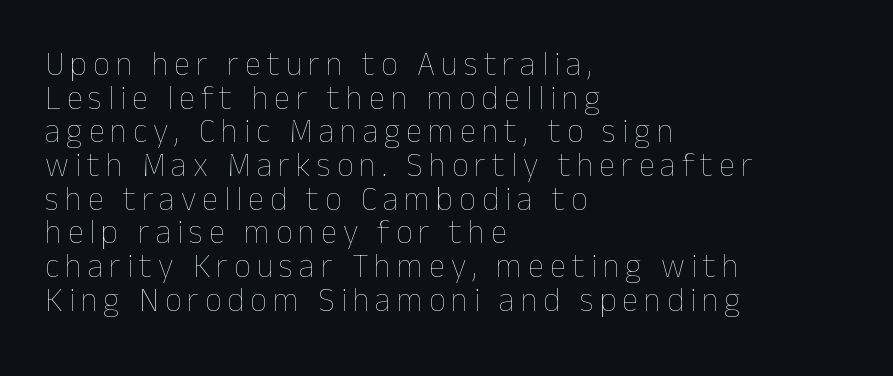
The face used here is proportionally spaced, like ordinary book or web type. Underline: absent. The block of text is dense from top to bottom, with scant space between rows. This sample is left-justified, so line endings fall wherever the words run out.
